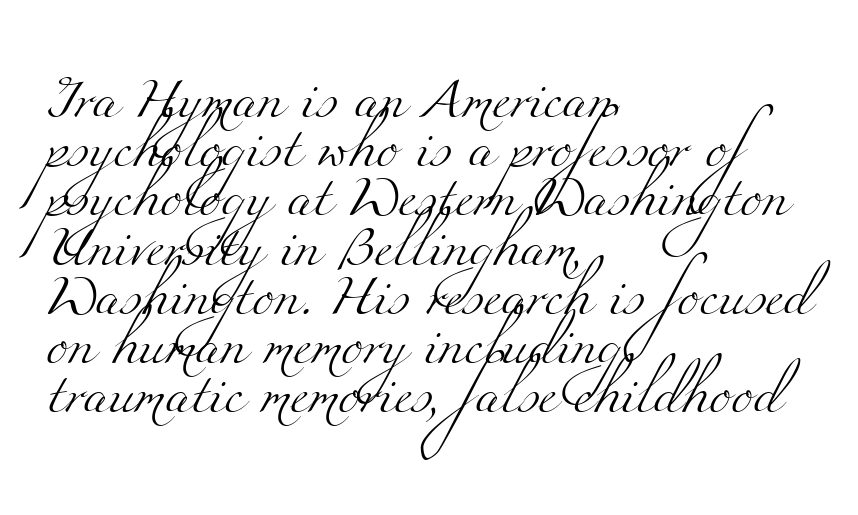
Q: Is the text bold? A: No.
Q: Is the text underlined? A: No.
Q: How is the paragraph aligned? A: Left-aligned.
Q: Is the spacing between letters normal or unusually wide? A: Normal.
Q: Width (condensed, normal, or wide)? A: Wide.
Q: Stroke contrast? A: Medium.
Q: x-height? A: Small.
Q: Monospaced? A: No.
